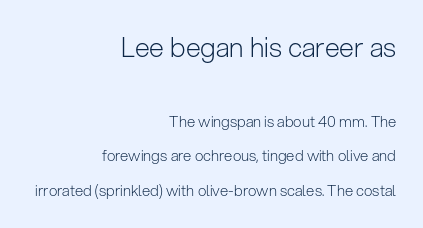
The image shows 27 px text type, upright; set right-aligned, loose line spacing (2.28x), normal letter spacing, not underlined; the first (top) block is 1.8x larger.
